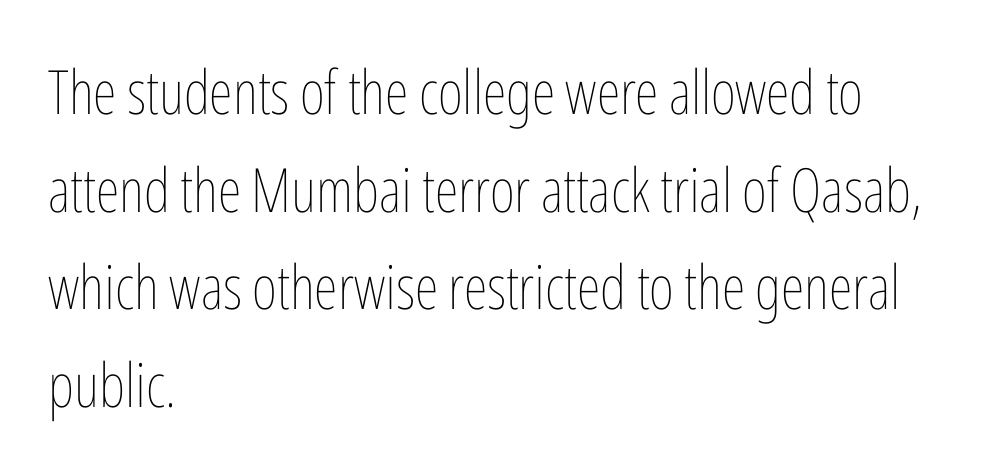
The image shows 61 px thin, condensed type, upright; set left-aligned, normal line spacing (1.6x), normal letter spacing, not underlined; low stroke contrast and a medium x-height.
